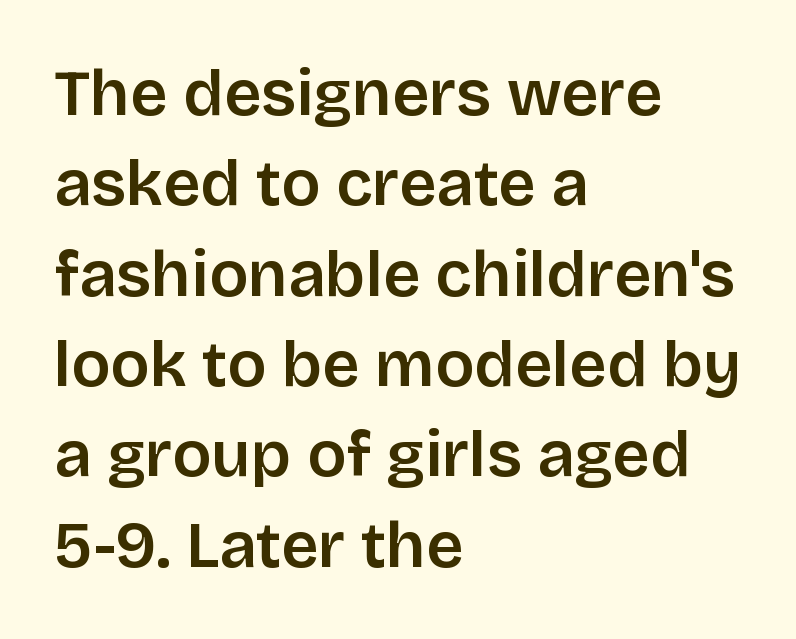
Q: Is the text italic (slanted)? A: No, it is upright.
Q: Is the typeface a serif or a sans-serif typeface? A: Sans-serif.
Q: Is the text underlined? A: No.
Q: How is the paragraph aligned? A: Left-aligned.
Q: Is the spacing between letters normal or unusually wide? A: Normal.
Q: Is the spacing between lines tight, normal or loose? A: Normal.
Q: Width (condensed, normal, or wide)? A: Normal.
Q: Stroke contrast? A: Low.
Q: x-height? A: Large.
Q: Monospaced? A: No.
